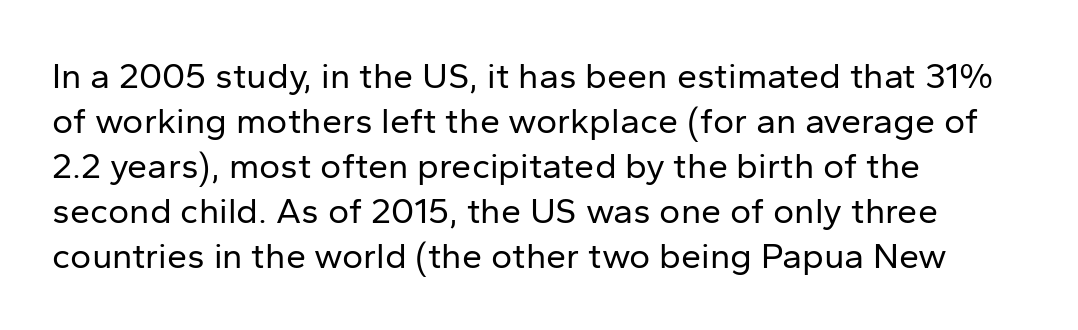
Left-aligned paragraph, ragged on the right. The space between consecutive lines is moderate. Upright lettering throughout. Words appear dense and cohesive because spacing is normal. Nope, no serifs anywhere on these letters.
